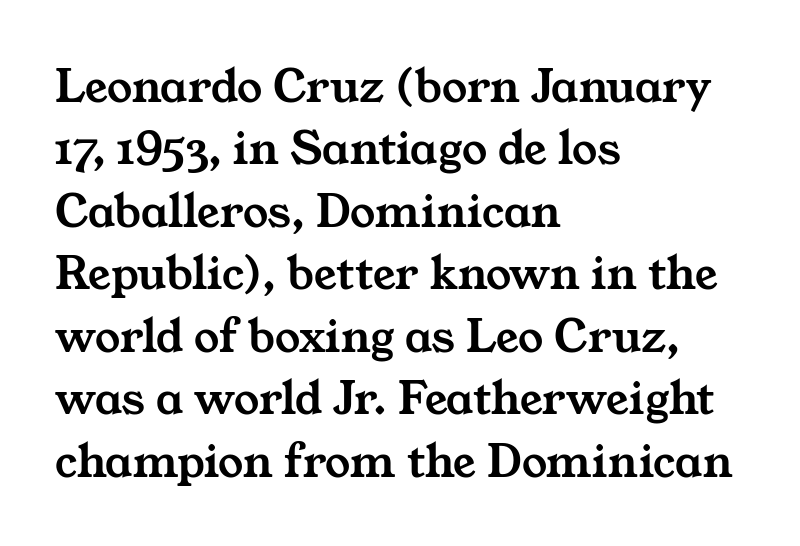
Each line starts at the same left margin while the right side varies. Little horizontal feet cap the strokes, marking this as serif type. In terms of leading, this rendering sits right in the middle. The letters advance in unequal steps, a hallmark of proportional type.
